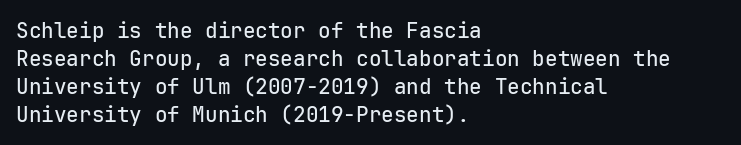
Q: Is the text italic (slanted)? A: No, it is upright.
Q: Is the text underlined? A: No.
Q: How is the paragraph aligned? A: Left-aligned.
Q: Is the spacing between letters normal or unusually wide? A: Normal.
Q: Is the spacing between lines tight, normal or loose? A: Normal.
